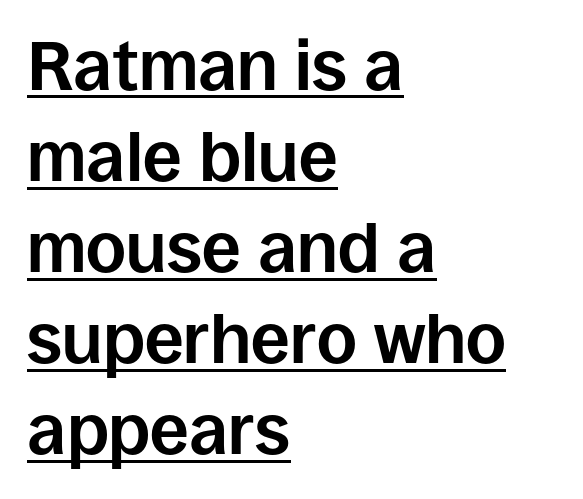
The image shows 69 px bold sans-serif type, upright; set left-aligned, normal line spacing (1.32x), normal letter spacing, underlined; low stroke contrast and a large x-height.
